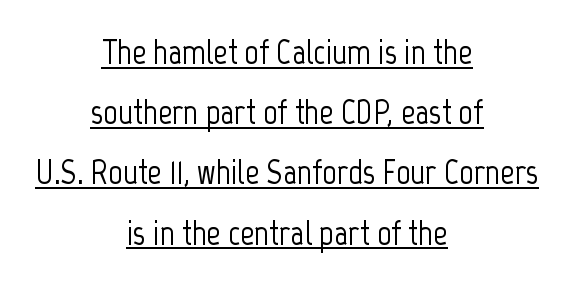
Q: Is the text italic (slanted)? A: No, it is upright.
Q: Is the typeface a serif or a sans-serif typeface? A: Sans-serif.
Q: Is the text underlined? A: Yes.
Q: How is the paragraph aligned? A: Centered.
Q: Is the spacing between letters normal or unusually wide? A: Normal.
Q: Width (condensed, normal, or wide)? A: Condensed.
Q: Stroke contrast? A: Low.
Q: x-height? A: Medium.
Q: Monospaced? A: No.
